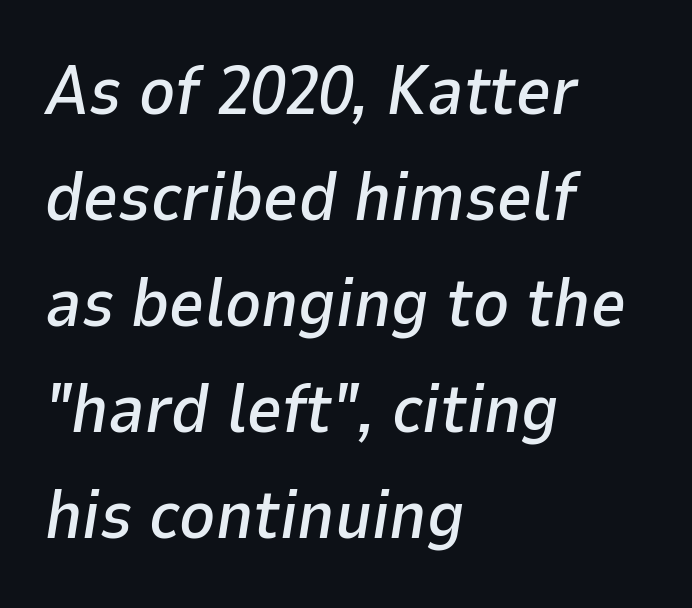
{"italic": "yes", "lean": "right", "slant_degrees": 9, "width": "normal", "stroke_contrast": "low", "x_height": "medium", "monospaced": "no", "underline": "no", "align": "left", "line_spacing": "normal", "line_spacing_ratio": 1.56, "letter_spacing": "normal", "letter_spacing_em": 0.0, "glyph_px": 68}
